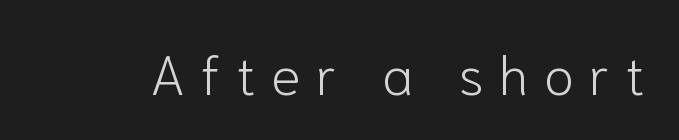
This sample uses a sans-serif face. These glyphs show unthickened strokes, regular width or finer. These lines are rendered in a variable-pitch font. Letters rest on an invisible, unmarked baseline.
